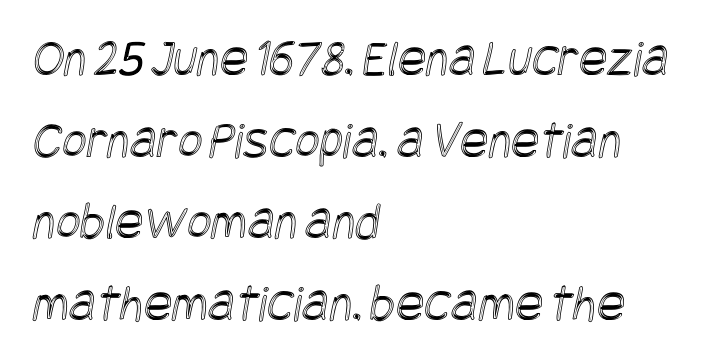
{"width": "condensed", "x_height": "large", "underline": "no", "align": "left", "line_spacing": "normal", "line_spacing_ratio": 1.54, "letter_spacing": "normal", "letter_spacing_em": 0.0, "glyph_px": 53}
